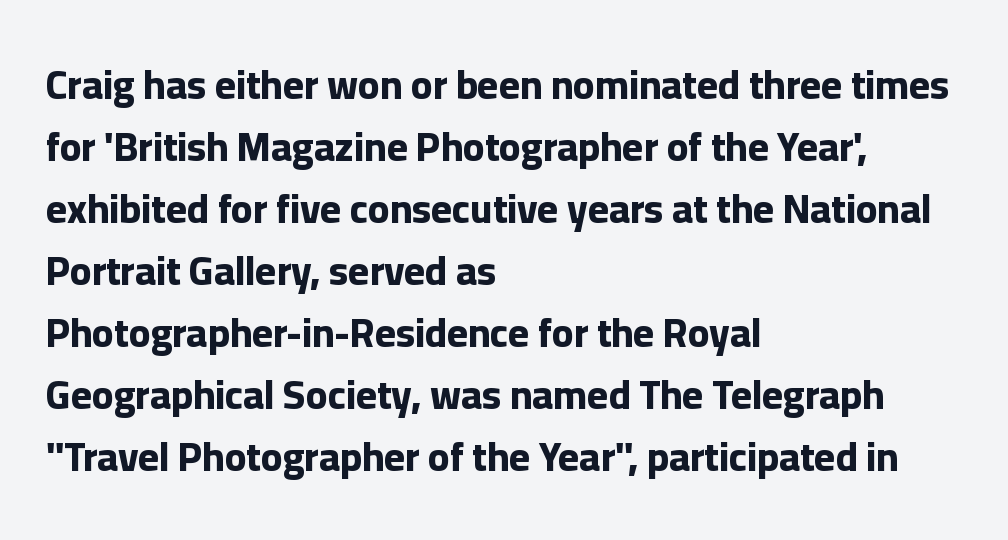
{"serif": "no", "italic": "no", "bold": "yes", "weight": "bold", "width": "normal", "stroke_contrast": "low", "x_height": "medium", "monospaced": "no", "underline": "no", "align": "left", "line_spacing": "normal", "line_spacing_ratio": 1.55, "letter_spacing": "normal", "letter_spacing_em": 0.0, "glyph_px": 40}
